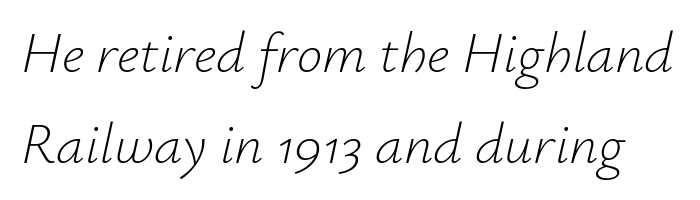
The image shows 57 px light type, italic (leaning right); set normal line spacing (1.59x), normal letter spacing, not underlined; low stroke contrast and a small x-height.
